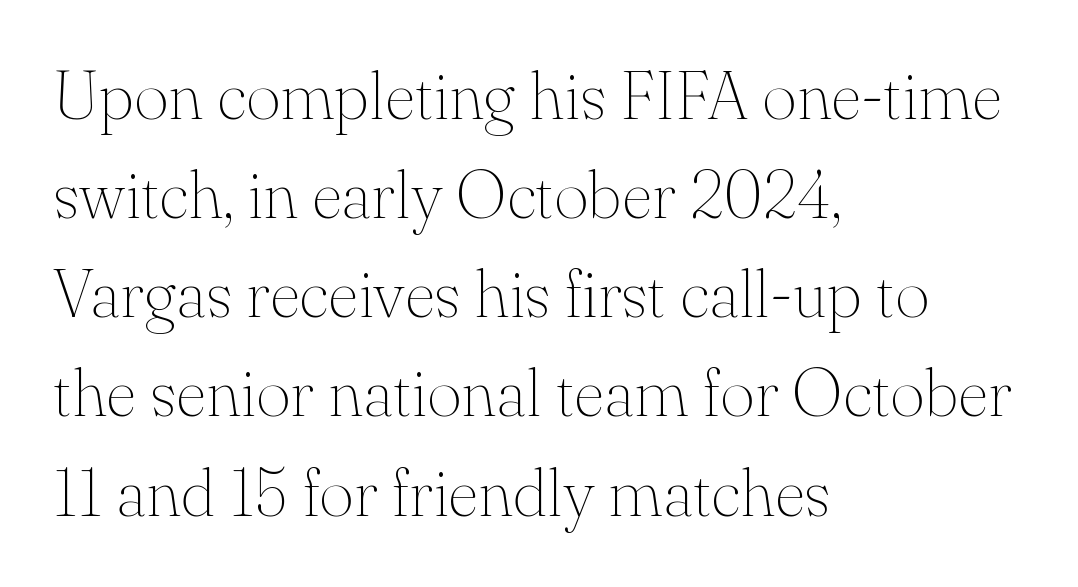
{"serif": "yes", "italic": "no", "bold": "no", "weight": "thin", "width": "normal", "stroke_contrast": "medium", "x_height": "small", "monospaced": "no", "underline": "no", "align": "left", "line_spacing": "normal", "line_spacing_ratio": 1.48, "letter_spacing": "normal", "letter_spacing_em": 0.0, "glyph_px": 67}
